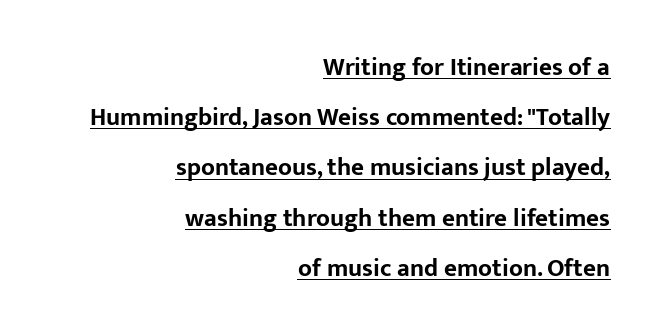
The image shows 25 px bold type, upright; set right-aligned, loose line spacing (2.01x), normal letter spacing, underlined.
